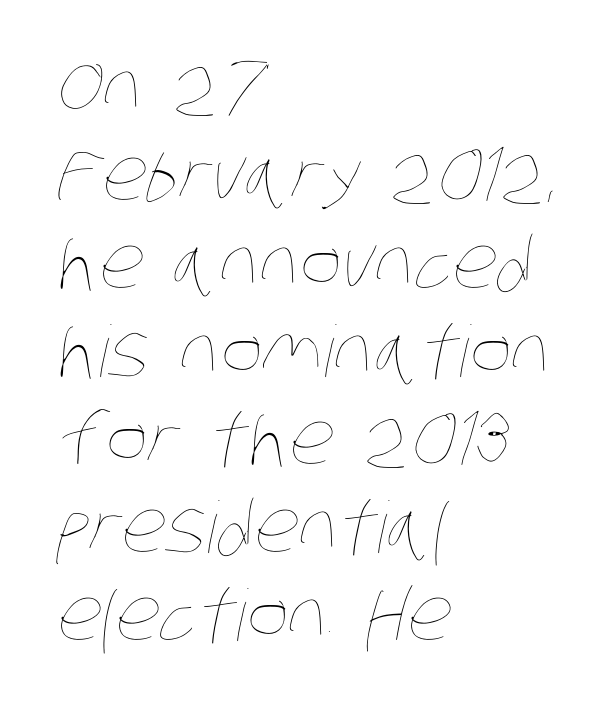
Q: Is the text bold? A: No.
Q: Is the text underlined? A: No.
Q: How is the paragraph aligned? A: Left-aligned.
Q: Is the spacing between letters normal or unusually wide? A: Normal.
Q: Width (condensed, normal, or wide)? A: Condensed.
Q: Stroke contrast? A: Low.
Q: x-height? A: Large.
Q: Monospaced? A: No.
